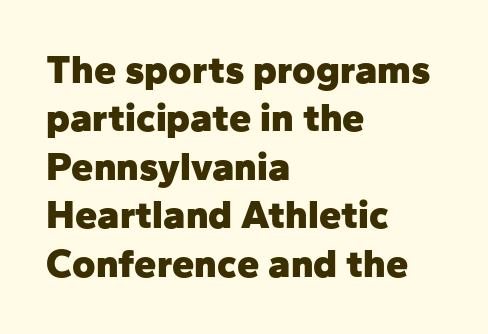
{"serif": "no", "italic": "no", "bold": "yes", "weight": "heavy", "width": "normal", "stroke_contrast": "low", "x_height": "medium", "monospaced": "no", "underline": "no", "align": "left", "line_spacing_ratio": 1.21, "letter_spacing": "normal", "letter_spacing_em": 0.0, "glyph_px": 40}
